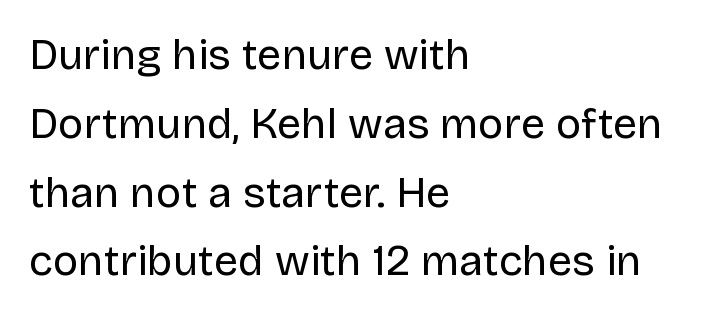
No letter is thick-stroked: the sample isn't bold. In terms of letterspacing, this is plain default setting. Vertically, the passage feels balanced, rows spaced as you'd expect. Only glyphs here, with clear space below each row. Stroke terminals: plain, sans-serif.
